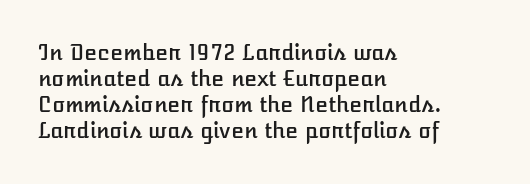
Q: Is the text italic (slanted)? A: No, it is upright.
Q: Is the text underlined? A: No.
Q: How is the paragraph aligned? A: Left-aligned.
Q: Is the spacing between letters normal or unusually wide? A: Normal.
